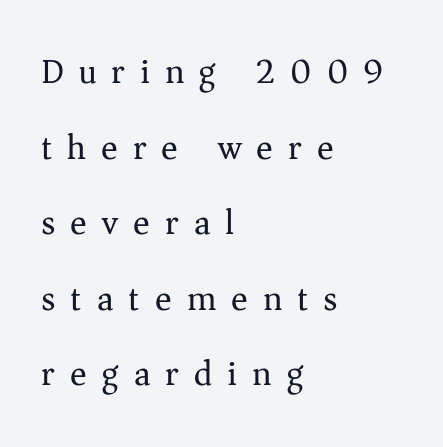
{"serif": "yes", "italic": "no", "bold": "no", "weight": "regular", "width": "normal", "stroke_contrast": "medium", "x_height": "medium", "monospaced": "no", "underline": "no", "align": "left", "line_spacing": "loose", "line_spacing_ratio": 2.16, "letter_spacing": "wide", "letter_spacing_em": 0.43, "glyph_px": 35}
